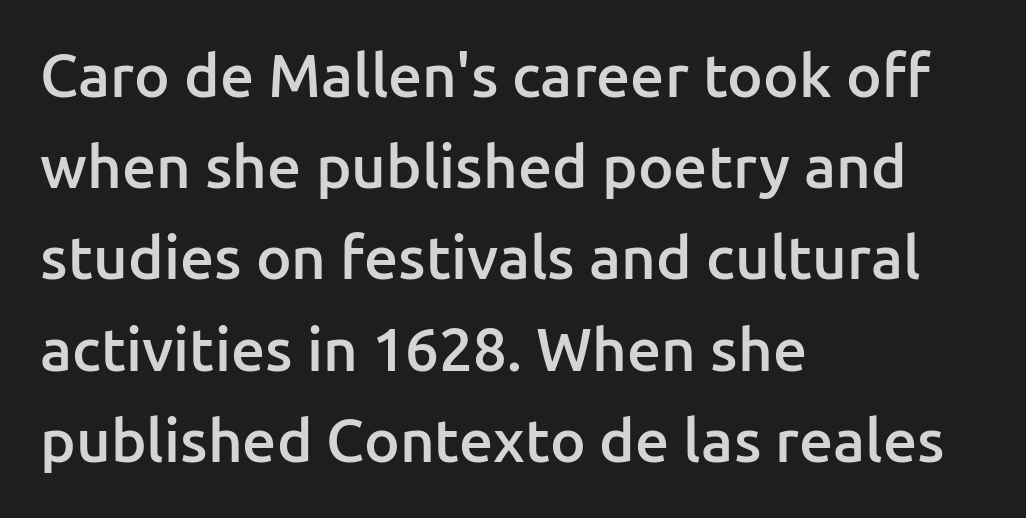
Q: Is the text bold? A: Semi-bold.
Q: Is the text italic (slanted)? A: No, it is upright.
Q: Is the typeface a serif or a sans-serif typeface? A: Sans-serif.
Q: Is the text underlined? A: No.
Q: How is the paragraph aligned? A: Left-aligned.
Q: Is the spacing between letters normal or unusually wide? A: Normal.
Q: Is the spacing between lines tight, normal or loose? A: Normal.
Q: Width (condensed, normal, or wide)? A: Normal.
Q: Stroke contrast? A: Low.
Q: x-height? A: Medium.
Q: Monospaced? A: No.
